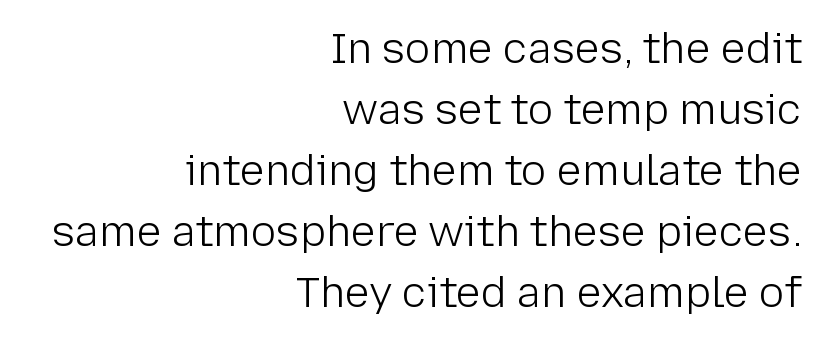
The image shows 42 px light sans-serif type, upright; set right-aligned, normal line spacing (1.45x), normal letter spacing, not underlined; low stroke contrast and a medium x-height.
